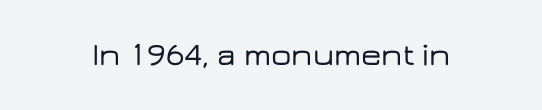
{"serif": "no", "italic": "no", "width": "wide", "stroke_contrast": "low", "x_height": "medium", "monospaced": "no", "underline": "no", "letter_spacing": "normal", "letter_spacing_em": 0.0, "glyph_px": 32}
